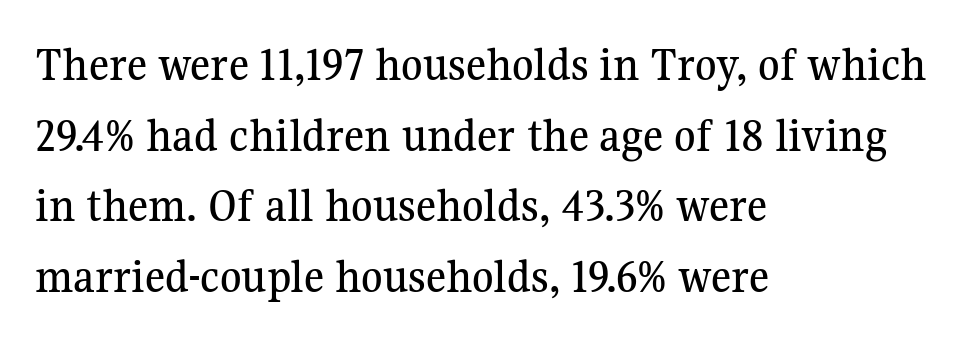
{"serif": "yes", "italic": "no", "width": "normal", "stroke_contrast": "medium", "x_height": "medium", "monospaced": "no", "underline": "no", "align": "left", "line_spacing": "normal", "line_spacing_ratio": 1.44, "letter_spacing": "normal", "letter_spacing_em": 0.0, "glyph_px": 49}
